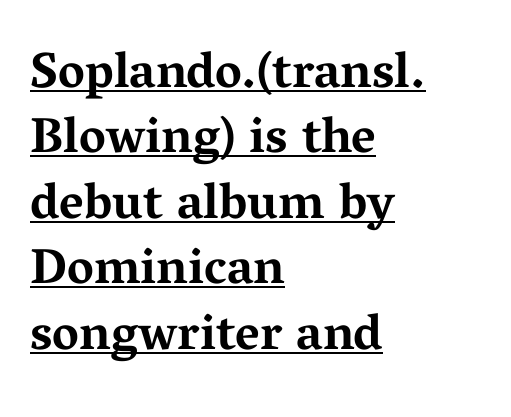
Q: Is the text bold? A: Yes.
Q: Is the text italic (slanted)? A: No, it is upright.
Q: Is the typeface a serif or a sans-serif typeface? A: Serif.
Q: Is the text underlined? A: Yes.
Q: How is the paragraph aligned? A: Left-aligned.
Q: Is the spacing between letters normal or unusually wide? A: Normal.
Q: Is the spacing between lines tight, normal or loose? A: Normal.
Q: Width (condensed, normal, or wide)? A: Wide.
Q: Stroke contrast? A: Medium.
Q: x-height? A: Medium.
Q: Monospaced? A: No.
